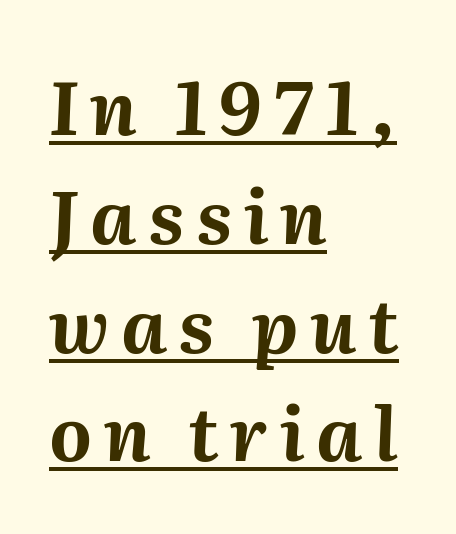
The image shows 73 px bold type, italic (leaning right); set left-aligned, normal line spacing (1.49x), underlined; medium stroke contrast and a medium x-height.
